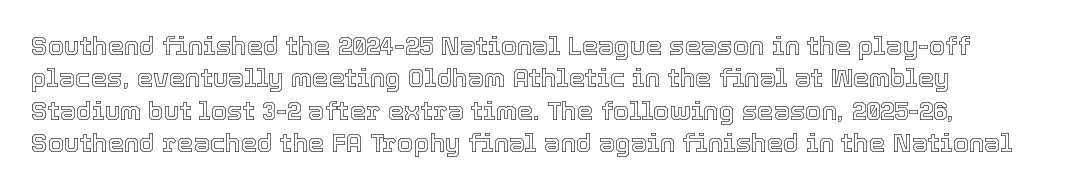
Just letters on the line, the space beneath them empty. Default kerning and tracking; the words read as compact shapes. These lines sit exactly where default settings would place them. This sample uses an upright cut, with every glyph sitting square on the baseline.
